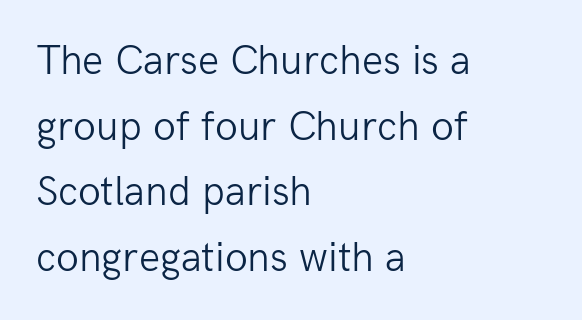
Q: Is the text bold? A: No.
Q: Is the text italic (slanted)? A: No, it is upright.
Q: Is the typeface a serif or a sans-serif typeface? A: Sans-serif.
Q: Is the text underlined? A: No.
Q: How is the paragraph aligned? A: Left-aligned.
Q: Is the spacing between letters normal or unusually wide? A: Normal.
Q: Is the spacing between lines tight, normal or loose? A: Normal.
Q: Width (condensed, normal, or wide)? A: Normal.
Q: Stroke contrast? A: Low.
Q: x-height? A: Medium.
Q: Monospaced? A: No.
